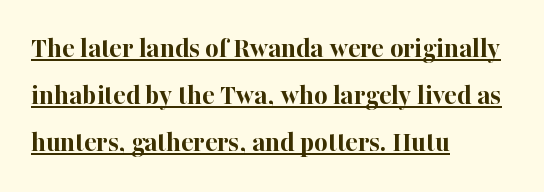
This is underlined copy, the kind a proofreader might mark for attention. The vertical gap from one line to the next is medium. You can tell it's not italic because the verticals are truly vertical. Varying glyph widths throughout — classic text-font behaviour. If you drew a ruler down the left edge, every line would touch it.
